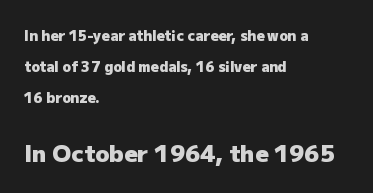
{"italic": "no", "bold": "yes", "underline": "no", "align": "left", "line_spacing": "loose", "line_spacing_ratio": 2.2, "letter_spacing": "normal", "letter_spacing_em": 0.0, "larger_block": "second", "size_ratio": 1.64, "glyph_px": 23}
